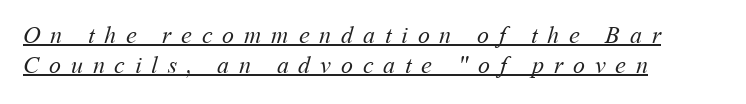
{"bold": "no", "underline": "yes", "align": "left", "line_spacing_ratio": 1.24, "letter_spacing": "wide", "letter_spacing_em": 0.41, "glyph_px": 24}
